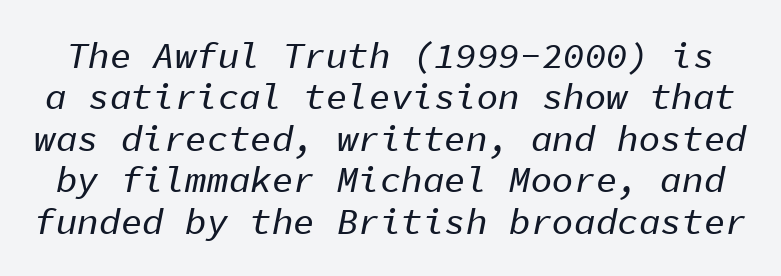
Posture: slanted. Bare-footed words on every line. Leading: reduced. Does extra space separate the letters? No, they use regular spacing. The rendering uses typewriter-style spacing with identical character cells.
